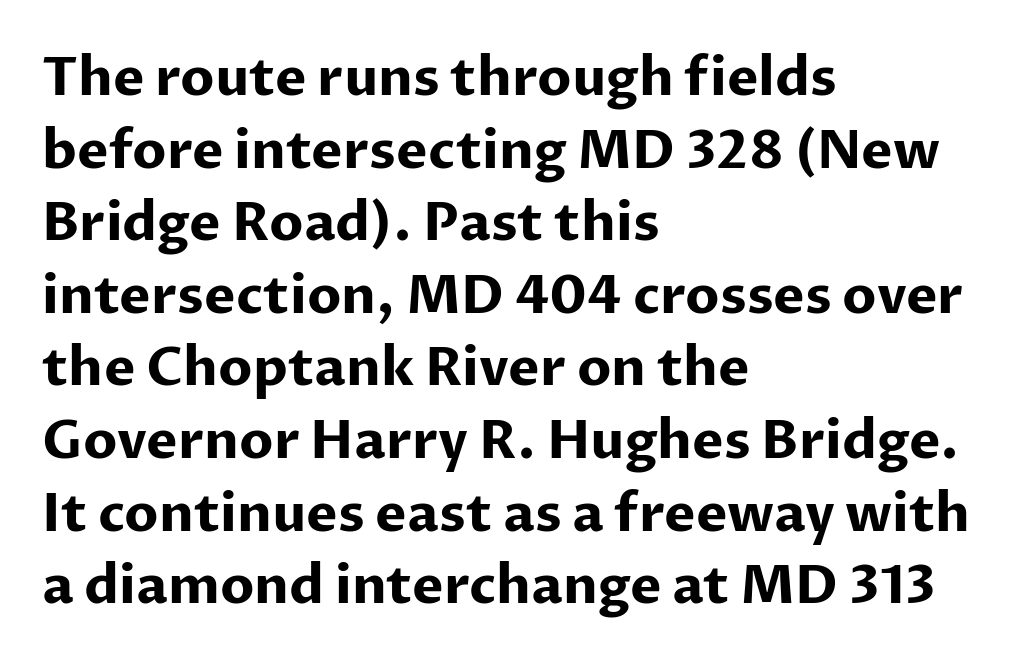
Descenders hang freely into open space. Letter spacing: default. These lines sit exactly where default settings would place them. The rag falls on the right side of this text block. Is this a sans? Yes — the strokes have no serifs. Looks like regular typesetting: each glyph gets only the width it needs.
